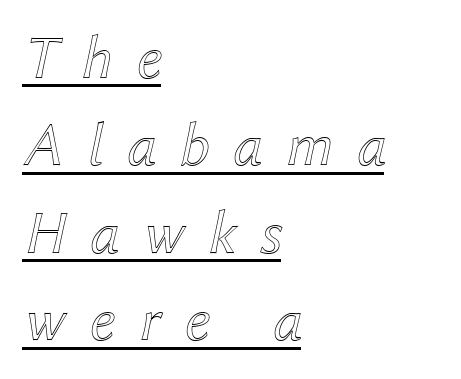
The image shows 62 px text type, italic (leaning right); set left-aligned, normal line spacing (1.41x), unusually wide letter spacing (+0.38 em), underlined; a medium x-height.
